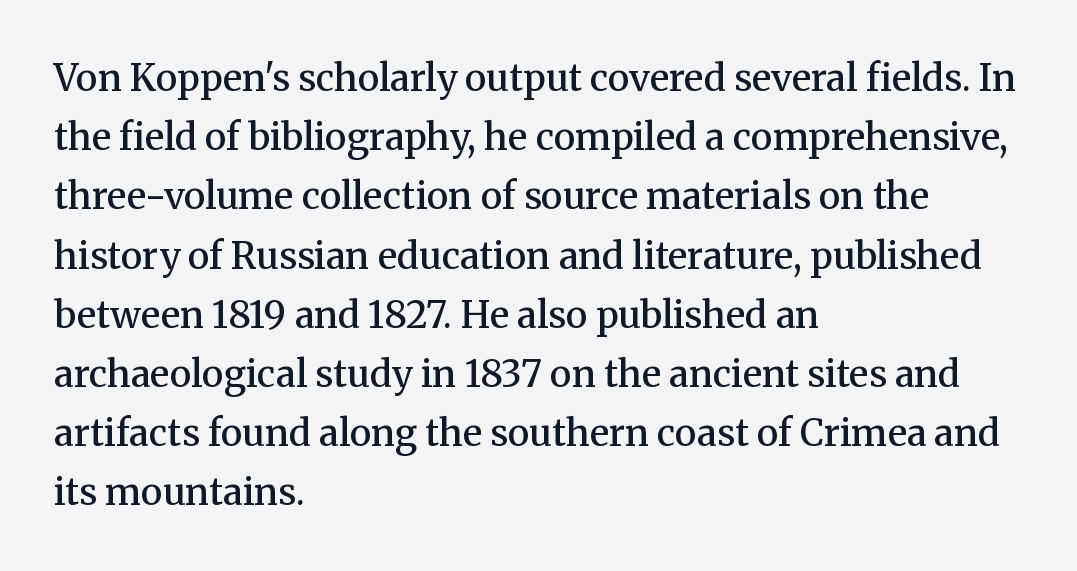
{"serif": "yes", "italic": "no", "bold": "semi", "weight": "semibold", "width": "normal", "stroke_contrast": "medium", "x_height": "medium", "monospaced": "no", "underline": "no", "align": "left", "line_spacing": "normal", "line_spacing_ratio": 1.6, "letter_spacing": "normal", "letter_spacing_em": 0.0, "glyph_px": 37}
